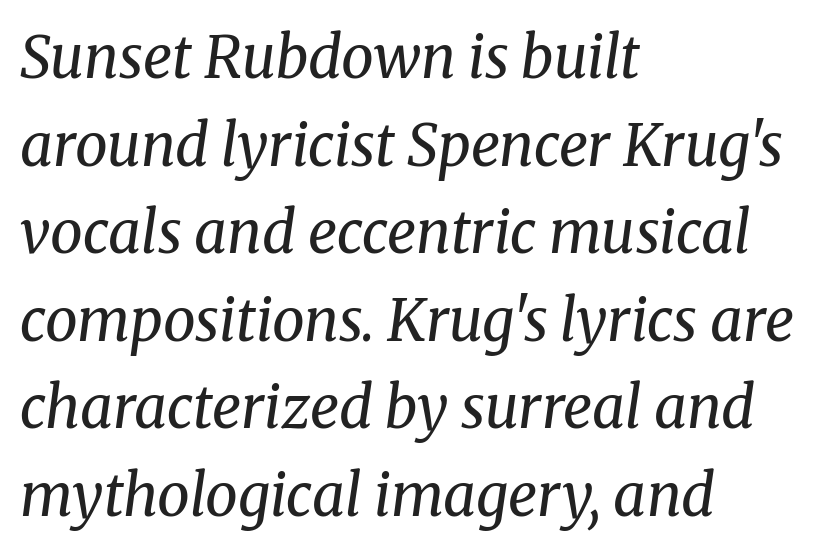
The image shows 58 px regular-weight serif type, italic (leaning right); set left-aligned, normal line spacing (1.51x), normal letter spacing, not underlined; medium stroke contrast and a medium x-height.
